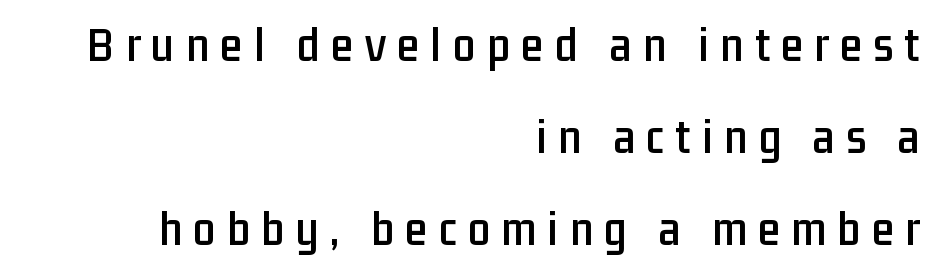
This rendering features lettering with no underline. Proportional: the letters do not fall into vertical columns. Each letter's strokes conclude bluntly, with no projecting serifs. This is the regular roman posture of the typeface.
